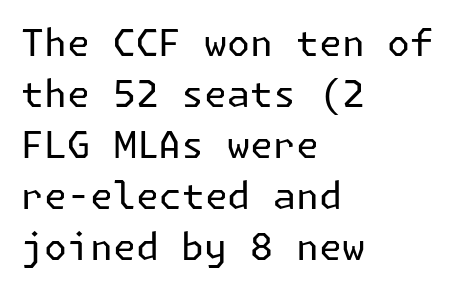
Q: Is the text bold? A: No.
Q: Is the text italic (slanted)? A: No, it is upright.
Q: Is the typeface a serif or a sans-serif typeface? A: Sans-serif.
Q: Is the text underlined? A: No.
Q: How is the paragraph aligned? A: Left-aligned.
Q: Is the spacing between letters normal or unusually wide? A: Normal.
Q: Is the spacing between lines tight, normal or loose? A: Normal.
Q: Width (condensed, normal, or wide)? A: Normal.
Q: Stroke contrast? A: Low.
Q: x-height? A: Medium.
